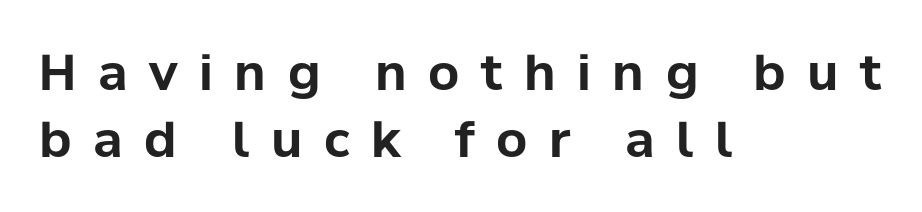
The image shows 49 px bold sans-serif type, upright; set left-aligned, normal line spacing (1.36x), unusually wide letter spacing (+0.44 em), not underlined; low stroke contrast and a medium x-height.
